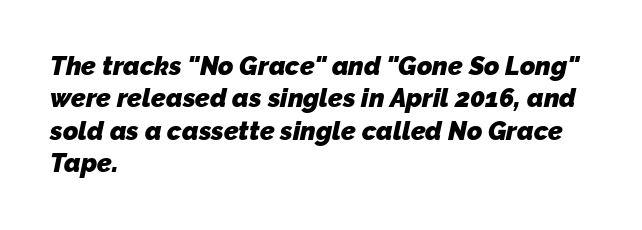
The image shows 26 px bold type; set left-aligned, normal line spacing (1.25x), normal letter spacing, not underlined.
